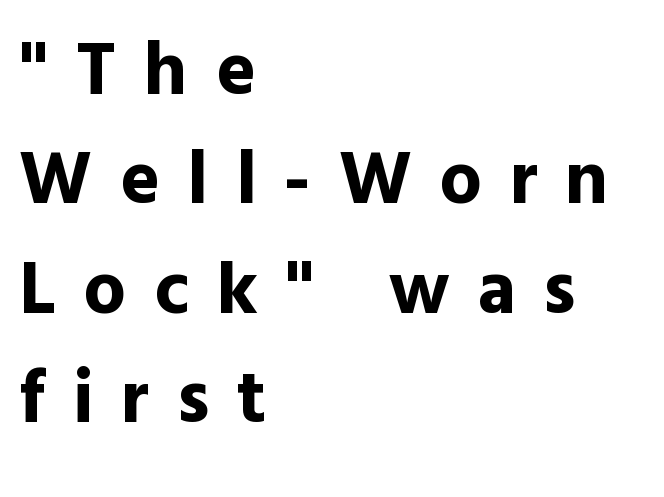
{"serif": "no", "italic": "no", "bold": "yes", "weight": "bold", "width": "normal", "x_height": "medium", "monospaced": "no", "underline": "no", "align": "left", "line_spacing": "normal", "line_spacing_ratio": 1.46, "letter_spacing": "wide", "letter_spacing_em": 0.37, "glyph_px": 75}
